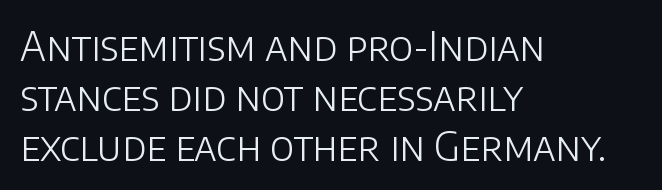
{"serif": "no", "italic": "no", "bold": "no", "weight": "light", "width": "normal", "stroke_contrast": "low", "x_height": "large", "monospaced": "no", "underline": "no", "align": "left", "line_spacing": "normal", "line_spacing_ratio": 1.28, "letter_spacing": "normal", "letter_spacing_em": 0.0, "glyph_px": 39}
